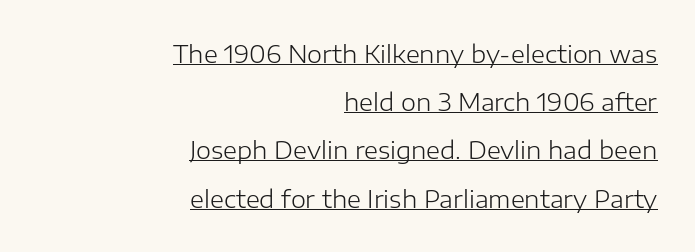
The image shows 24 px text type, upright; set right-aligned, loose line spacing (2.01x), normal letter spacing, underlined.
